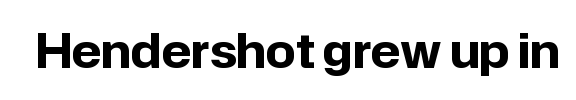
{"serif": "no", "italic": "no", "bold": "yes", "weight": "bold", "width": "normal", "stroke_contrast": "low", "x_height": "medium", "monospaced": "no", "underline": "no", "letter_spacing": "normal", "letter_spacing_em": 0.0, "glyph_px": 47}
